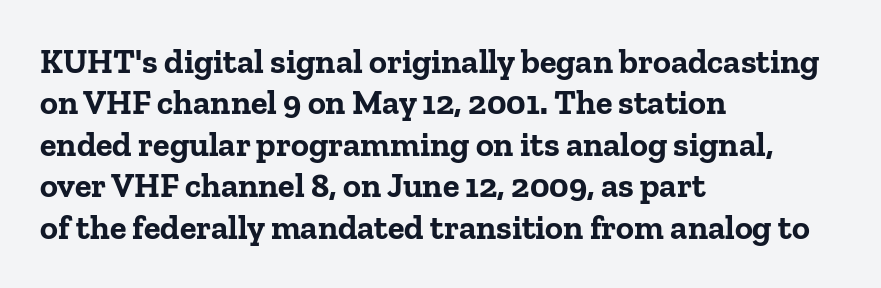
The image shows 34 px bold serif type, upright; set left-aligned, line spacing 1.22x, normal letter spacing, not underlined; low stroke contrast and a medium x-height.
